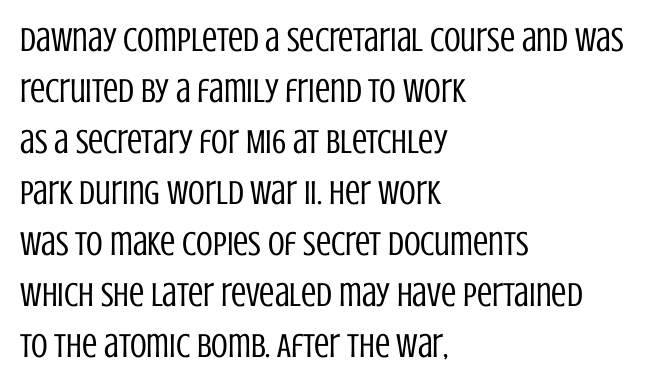
{"serif": "no", "italic": "no", "bold": "no", "weight": "regular", "width": "condensed", "stroke_contrast": "low", "x_height": "large", "monospaced": "no", "underline": "no", "align": "left", "line_spacing": "normal", "line_spacing_ratio": 1.5, "letter_spacing": "normal", "letter_spacing_em": 0.0, "glyph_px": 34}
